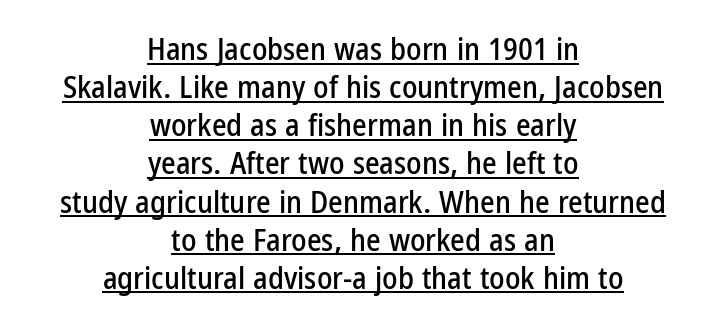
Regarding serifs, this sample does without them. It's the straight-up-and-down kind of type. Each word holds together tightly as a unit, with standard inter-letter gaps. Each line is balanced around a shared central axis. The lettering is marked with a stroke running underneath it. Varying glyph widths throughout — classic text-font behaviour.
